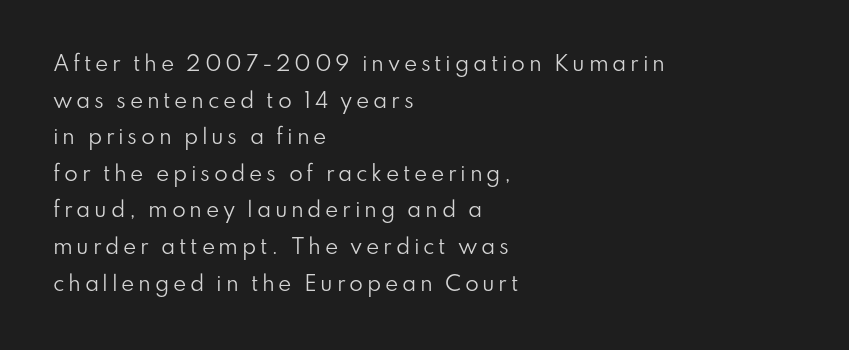
{"italic": "no", "bold": "no", "underline": "no", "align": "left", "line_spacing_ratio": 1.83, "glyph_px": 20}
